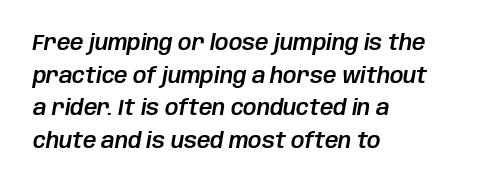
The image shows 21 px text type, italic (leaning right); set left-aligned, normal line spacing (1.55x), normal letter spacing, not underlined.
